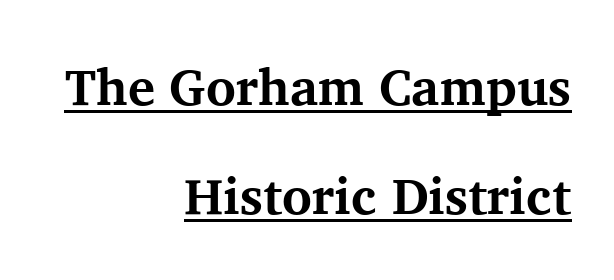
The image shows 51 px bold serif type, upright; set right-aligned, loose line spacing (2.13x), normal letter spacing, underlined; medium stroke contrast and a medium x-height.
